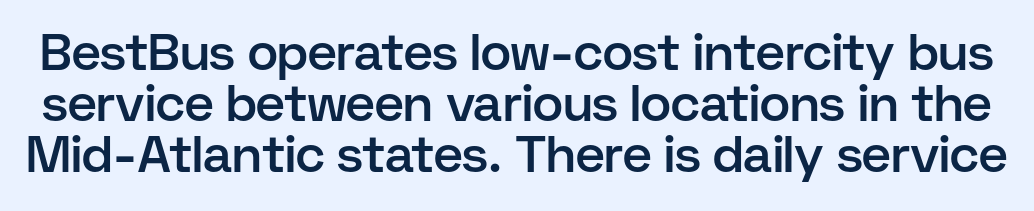
The image shows 51 px semibold sans-serif type, upright; set tight line spacing (1.0x), normal letter spacing, not underlined; low stroke contrast and a medium x-height.
